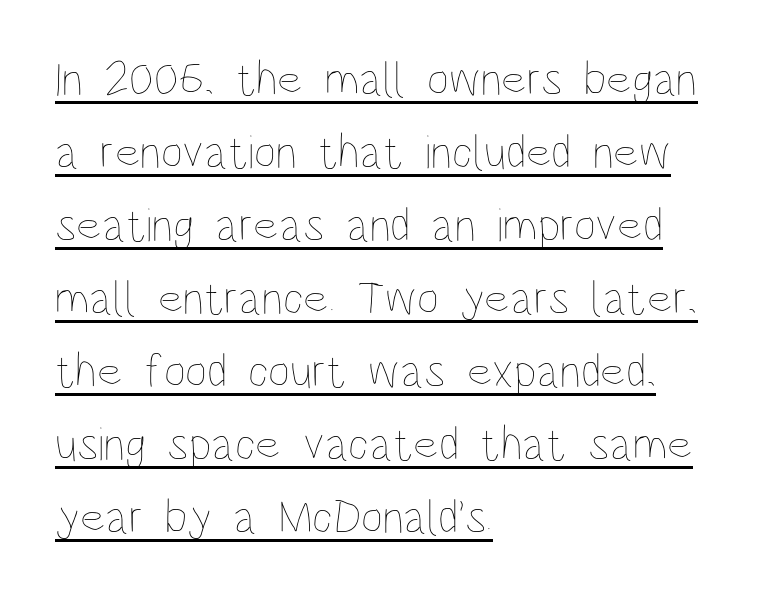
The image shows 48 px thin, condensed type, upright; set left-aligned, normal line spacing (1.52x), normal letter spacing, underlined; low stroke contrast and a large x-height.
